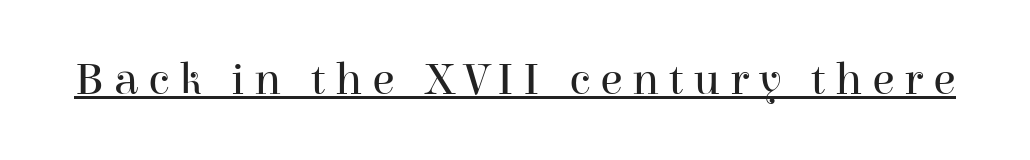
You could not count columns in this text — the font is proportionally spaced. Between one letter and the next there's a generous, obvious gap. Underline: present. The font family rendered here belongs to the serif group.
